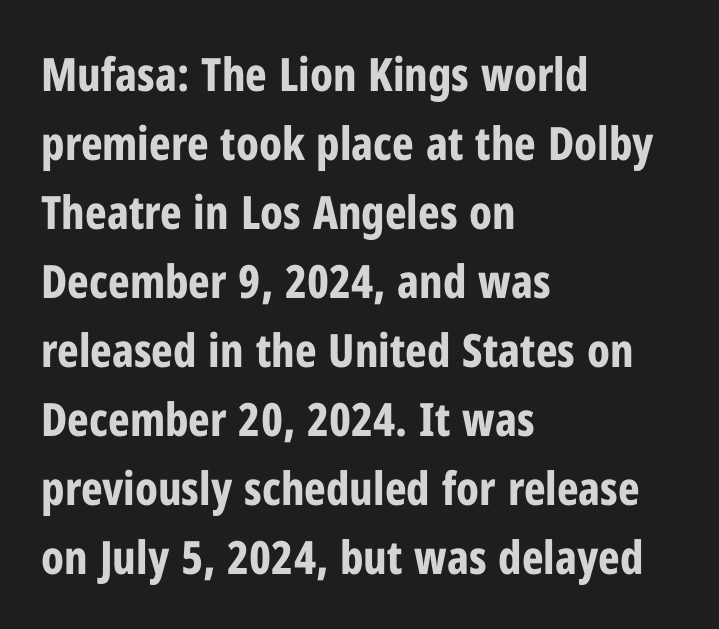
Q: Is the text bold? A: Yes.
Q: Is the text italic (slanted)? A: No, it is upright.
Q: Is the typeface a serif or a sans-serif typeface? A: Sans-serif.
Q: Is the text underlined? A: No.
Q: How is the paragraph aligned? A: Left-aligned.
Q: Is the spacing between letters normal or unusually wide? A: Normal.
Q: Is the spacing between lines tight, normal or loose? A: Normal.
Q: Width (condensed, normal, or wide)? A: Condensed.
Q: Stroke contrast? A: Low.
Q: x-height? A: Medium.
Q: Monospaced? A: No.
